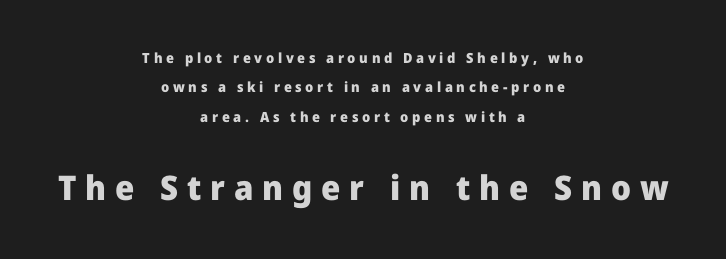
Any mark beneath the type? The region is blank. Size hierarchy here favors the trailing block over the leading one. A typesetter would label this face a sans. The tracking jumps out immediately: characters are airy and widely separated. Horizontally, the lines are justified to the midpoint only. The characters look thick and weighty, a clear bold.
